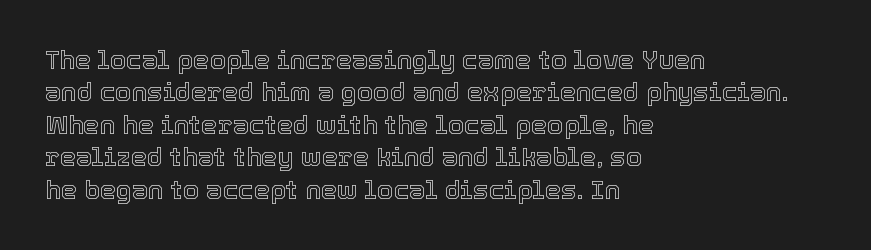
These lines sit exactly where default settings would place them. The letters stand upright; this is a roman face. Typeset ragged right — the left edge is the straight one. Just letters on the line, the space beneath them empty. Caption: standard tracking, unaltered.
